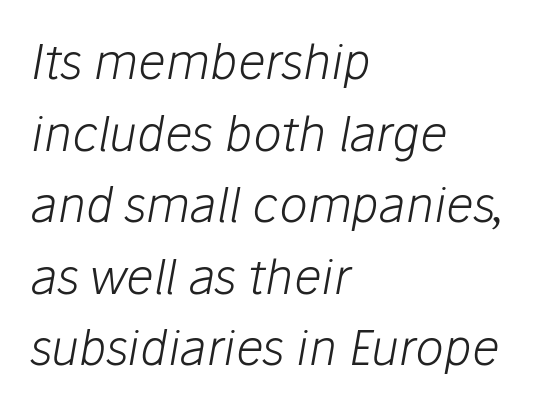
Just letters on the line, the space beneath them empty. This rendering leaves character spacing at its baseline value. The letters advance in unequal steps, a hallmark of proportional type. All the whitespace from short lines collects on the right. The face looks like a standard text weight, possibly lighter. Regular leading.
